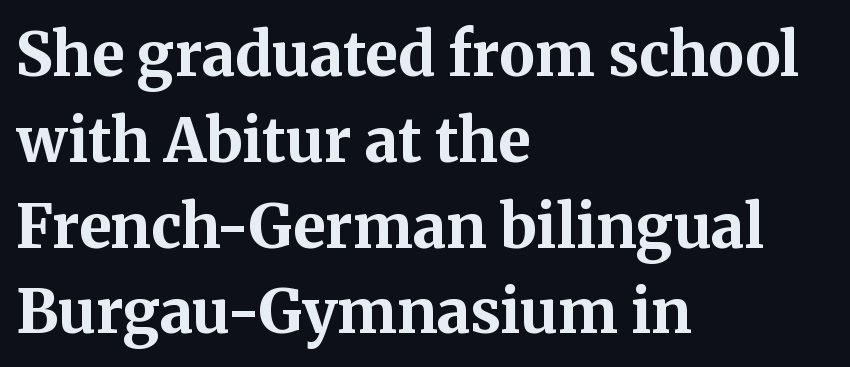
Is this a fixed-width face? No — the glyphs have proportional, varying widths. The strokes are fattened all the way to bold. In terms of posture, this sample is upright. Which margin do the lines hug? The left one — the right edge is uneven. Each word holds together tightly as a unit, with standard inter-letter gaps. Nobody drew a line under any word here.
